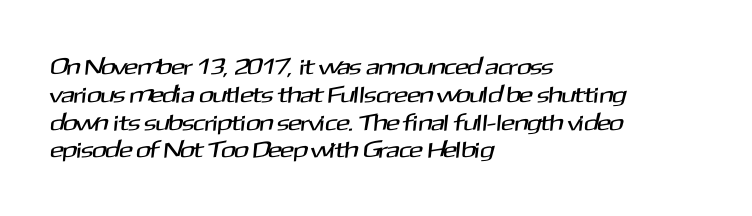
{"underline": "no", "align": "left", "line_spacing_ratio": 1.21, "letter_spacing": "normal", "letter_spacing_em": 0.0, "glyph_px": 23}
